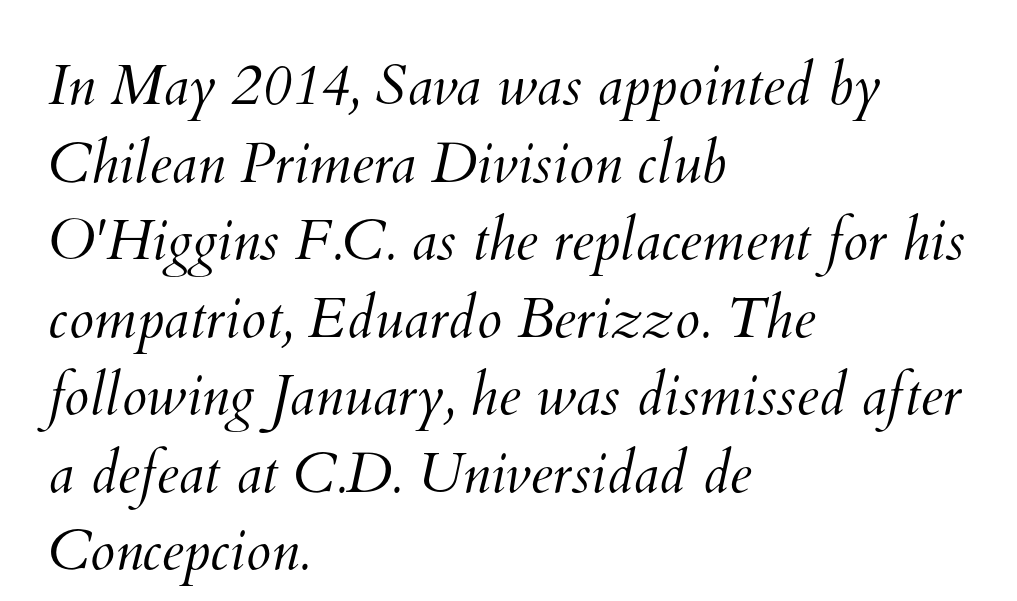
The image shows 57 px light type; set left-aligned, normal line spacing (1.36x), normal letter spacing, not underlined; medium stroke contrast and a small x-height.
